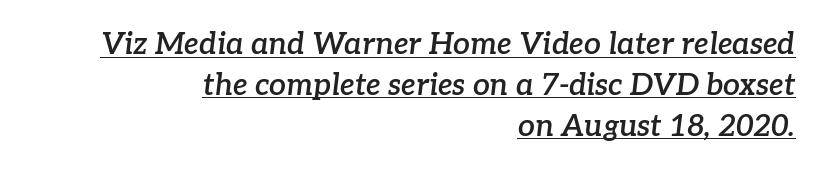
The image shows 30 px semibold serif type, italic (leaning right); set right-aligned, normal line spacing (1.36x), normal letter spacing, underlined; low stroke contrast and a medium x-height.
